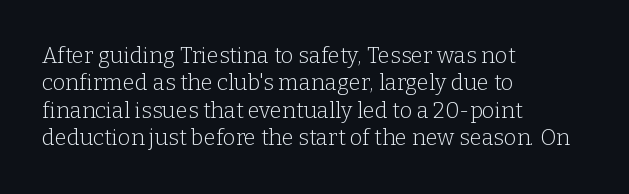
The image shows 22 px text type, upright; set left-aligned, normal line spacing (1.25x), normal letter spacing, not underlined.
